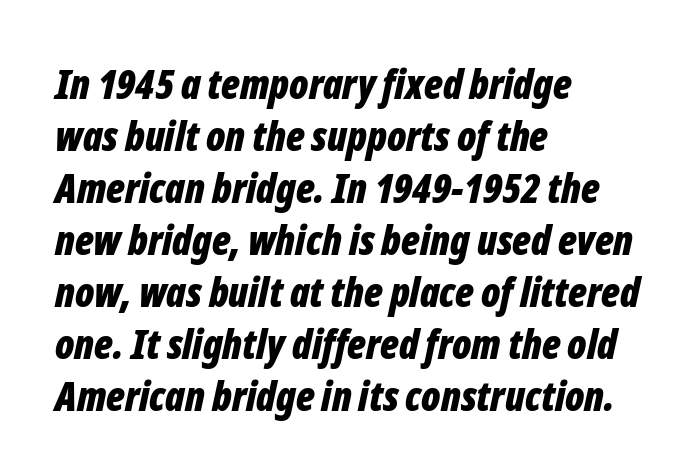
What weight is shown? A full bold with thick strokes. Horizontal alignment here is leftward, the default for most running prose. The baseline area is clear. These lines sit exactly where default settings would place them. This sample has the flowing, uneven cadence of proportional lettering.
